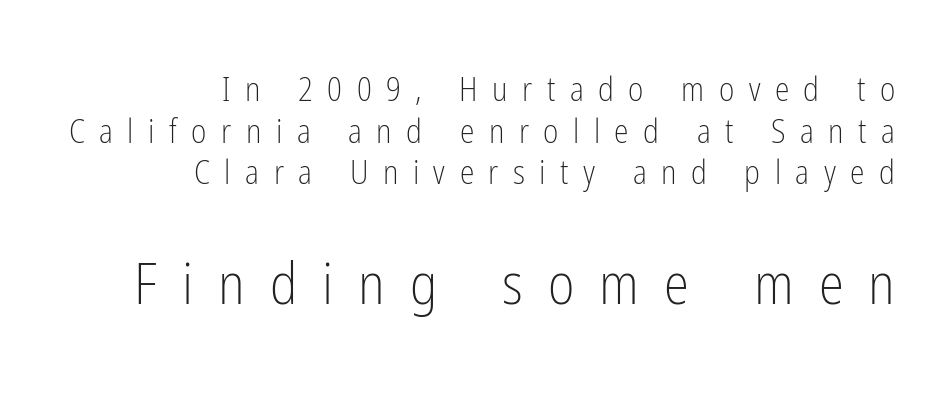
Which chunk is bigger? The second one — the bottom block dwarfs the top. The letters stand straight up with perfectly vertical stems. Proportional: the letters do not fall into vertical columns. Nobody drew a line under any word here.
